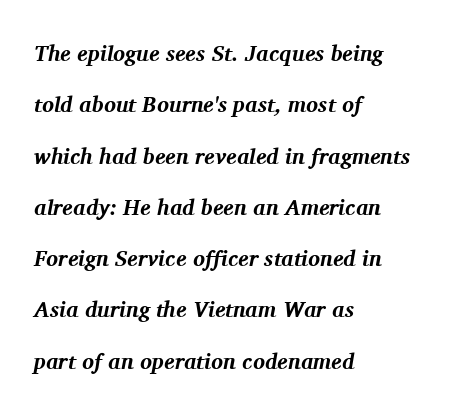
Q: Is the text bold? A: Yes.
Q: Is the text italic (slanted)? A: Yes, it leans right by about 11 degrees.
Q: Is the text underlined? A: No.
Q: How is the paragraph aligned? A: Left-aligned.
Q: Is the spacing between letters normal or unusually wide? A: Normal.
Q: Is the spacing between lines tight, normal or loose? A: Loose.
